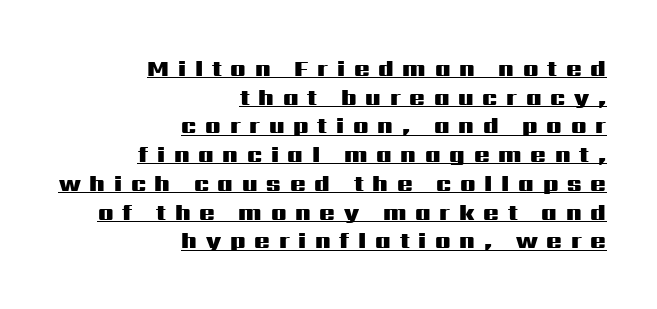
The image shows 23 px bold type, upright; set right-aligned, normal line spacing (1.25x), unusually wide letter spacing (+0.38 em), underlined.
